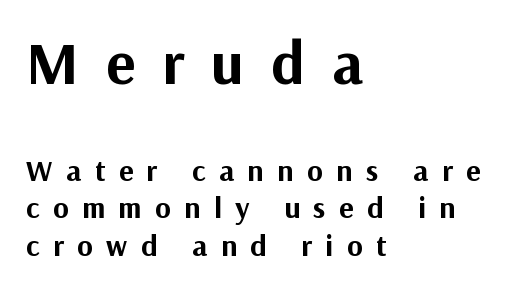
Q: Is the text bold? A: Yes.
Q: Is the text italic (slanted)? A: No, it is upright.
Q: Is the typeface a serif or a sans-serif typeface? A: Sans-serif.
Q: Is the text underlined? A: No.
Q: How is the paragraph aligned? A: Left-aligned.
Q: Is the spacing between letters normal or unusually wide? A: Unusually wide.
Q: Is the spacing between lines tight, normal or loose? A: Normal.
Q: Which block of text is set in a larger size, the first (top) or the second (bottom)? A: The first (top) one.
Q: Width (condensed, normal, or wide)? A: Normal.
Q: Stroke contrast? A: Medium.
Q: x-height? A: Medium.
Q: Monospaced? A: No.
